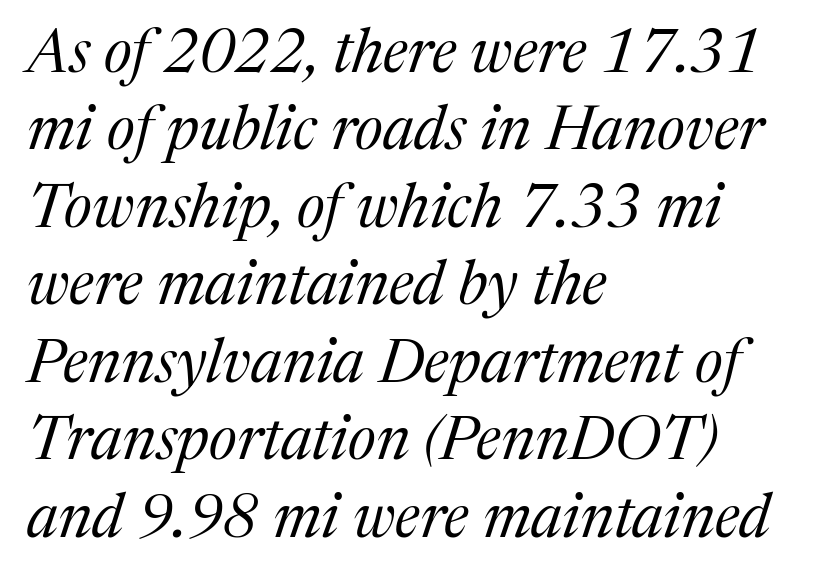
The image shows 61 px regular-weight serif type, italic (leaning right); set left-aligned, normal line spacing (1.27x), normal letter spacing, not underlined; medium stroke contrast and a medium x-height.
